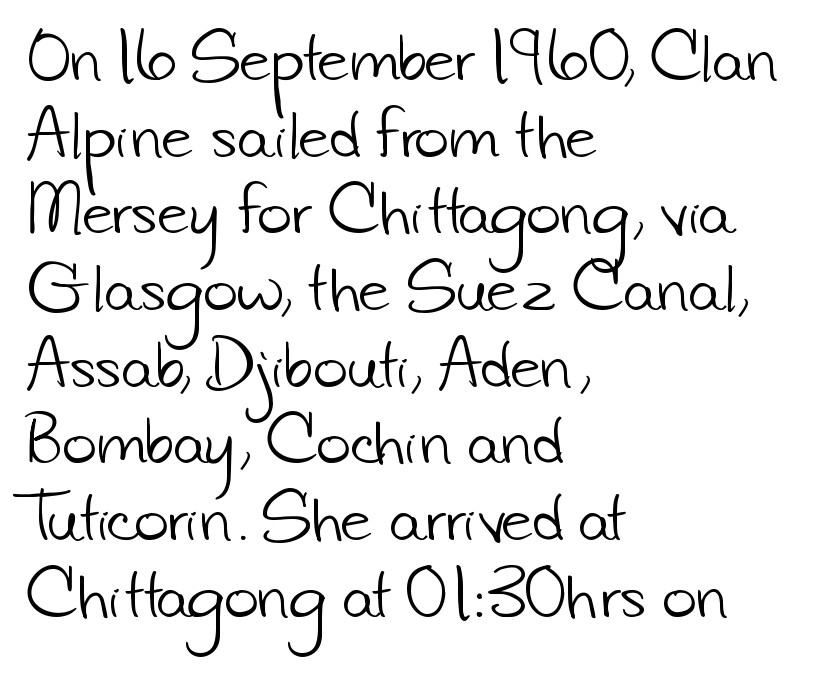
Q: Is the text bold? A: No.
Q: Is the typeface a serif or a sans-serif typeface? A: Sans-serif.
Q: Is the text underlined? A: No.
Q: How is the paragraph aligned? A: Left-aligned.
Q: Is the spacing between letters normal or unusually wide? A: Normal.
Q: Is the spacing between lines tight, normal or loose? A: Normal.
Q: Width (condensed, normal, or wide)? A: Normal.
Q: Stroke contrast? A: Low.
Q: x-height? A: Small.
Q: Monospaced? A: No.
